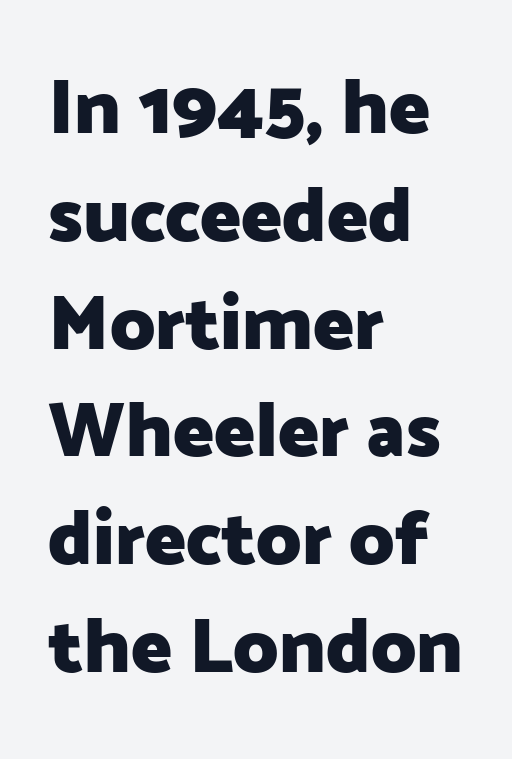
You could not count columns in this text — the font is proportionally spaced. Visually the block forms a straight wall on the left and a jagged coastline on the right. The glyphs have the mass of a bold cut. Serifs: no, the terminals of the letterforms are clean.
